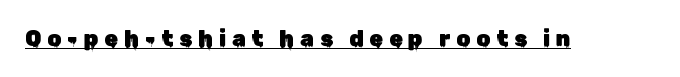
Q: Is the text italic (slanted)? A: No, it is upright.
Q: Is the text underlined? A: Yes.
Q: Is the spacing between letters normal or unusually wide? A: Unusually wide.
